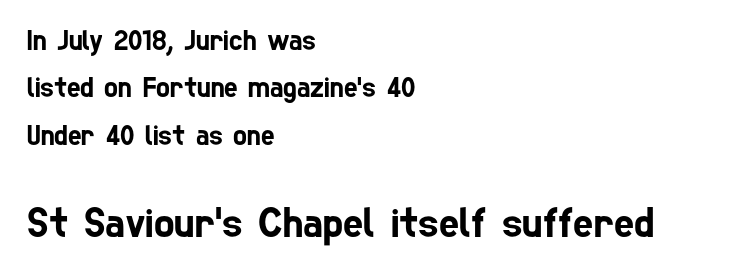
Q: Is the typeface a serif or a sans-serif typeface? A: Sans-serif.
Q: Is the text underlined? A: No.
Q: How is the paragraph aligned? A: Left-aligned.
Q: Is the spacing between letters normal or unusually wide? A: Normal.
Q: Is the spacing between lines tight, normal or loose? A: Normal.
Q: Which block of text is set in a larger size, the first (top) or the second (bottom)? A: The second (bottom) one.
Q: Width (condensed, normal, or wide)? A: Condensed.
Q: Stroke contrast? A: Low.
Q: x-height? A: Medium.
Q: Monospaced? A: No.
